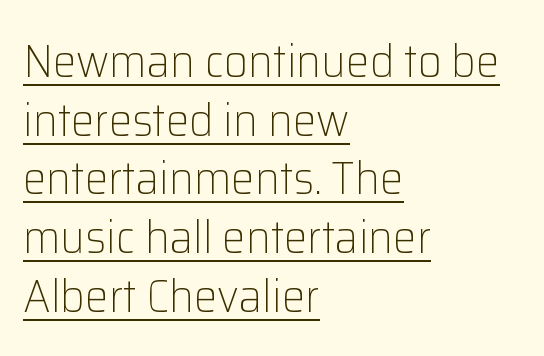
{"serif": "no", "italic": "no", "bold": "no", "weight": "light", "width": "normal", "stroke_contrast": "low", "x_height": "medium", "monospaced": "no", "underline": "yes", "align": "left", "line_spacing": "normal", "line_spacing_ratio": 1.25, "letter_spacing": "normal", "letter_spacing_em": 0.0, "glyph_px": 47}
